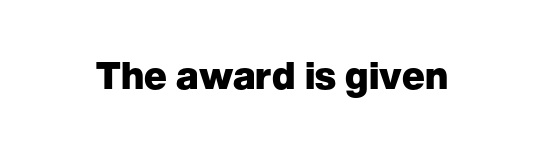
Here the designer chose a conventional face with non-uniform glyph widths. No word sits above an underline. This is roman type, the default non-slanted kind. Look at the tracking — it's just the regular setting, nothing added. Are there feet on the stems? There aren't — it's a sans. Compared with an ordinary text face, these strokes are far heavier — a full bold.
